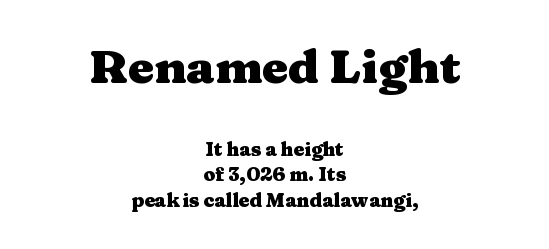
The passage shown begins with its larger block and ends with its smaller one. Does the weight exceed regular? Yes, all the way to bold. Looks like regular typesetting: each glyph gets only the width it needs. Vertically, the passage feels balanced, rows spaced as you'd expect. Spacing between characters is what you'd get straight out of the box. Reading down the block, each line starts at a different indent, mirrored at its end.
